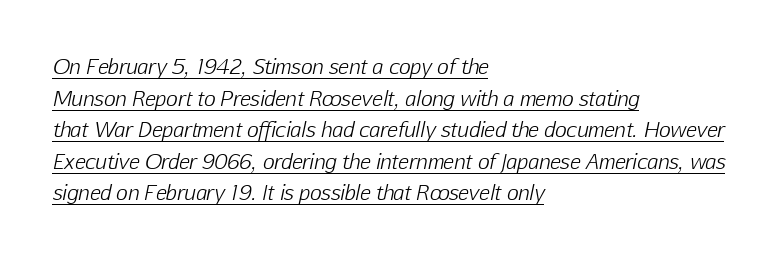
Q: Is the text bold? A: No.
Q: Is the text italic (slanted)? A: Yes, it leans right by about 12 degrees.
Q: Is the text underlined? A: Yes.
Q: How is the paragraph aligned? A: Left-aligned.
Q: Is the spacing between letters normal or unusually wide? A: Normal.
Q: Is the spacing between lines tight, normal or loose? A: Normal.
